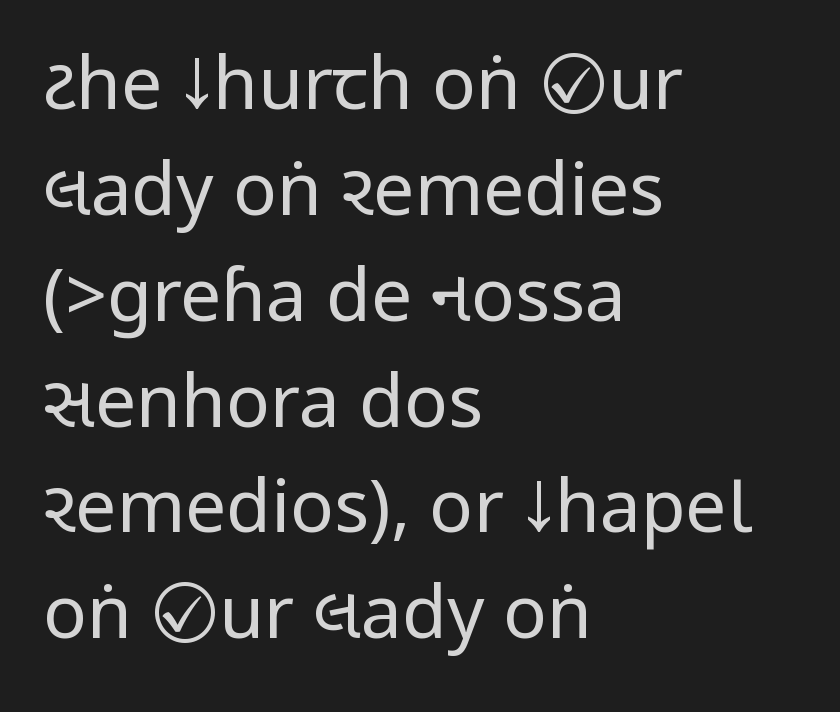
The image shows 73 px regular-weight, condensed sans-serif type, upright; set left-aligned, normal line spacing (1.45x), normal letter spacing, not underlined; low stroke contrast.
